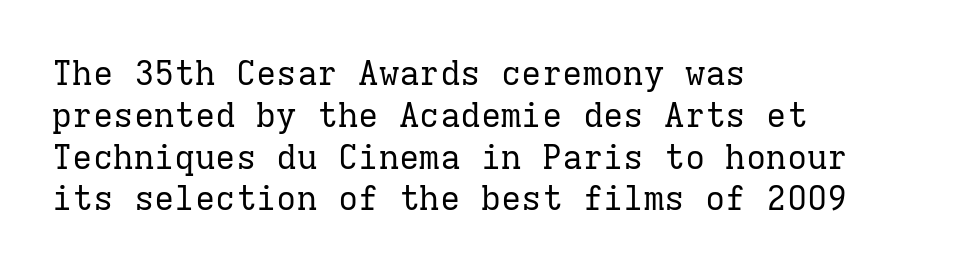
The image shows 34 px regular-weight serif type, upright, monospaced; set left-aligned, line spacing 1.23x, normal letter spacing, not underlined; low stroke contrast and a medium x-height.
